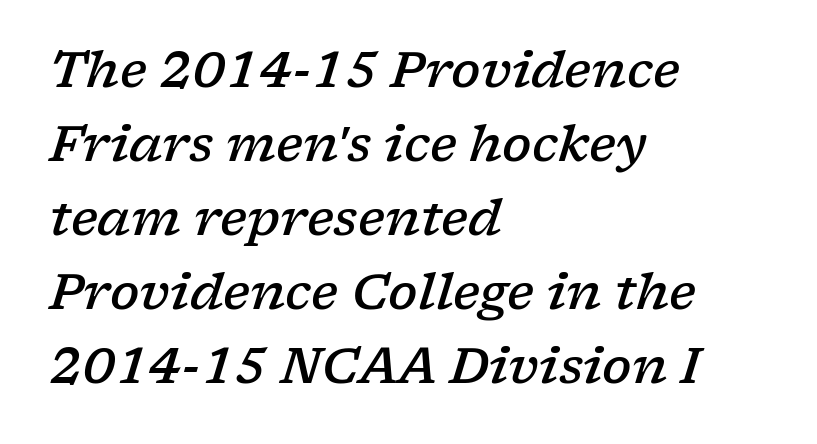
{"serif": "yes", "italic": "yes", "lean": "right", "slant_degrees": 17, "bold": "semi", "weight": "semibold", "width": "wide", "stroke_contrast": "low", "x_height": "medium", "monospaced": "no", "underline": "no", "align": "left", "line_spacing": "normal", "line_spacing_ratio": 1.51, "letter_spacing": "normal", "letter_spacing_em": 0.0, "glyph_px": 49}
